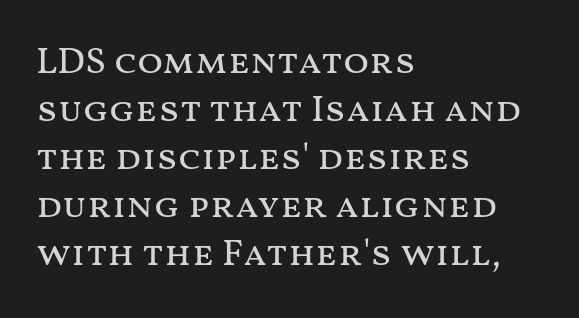
Line spacing here is normal. Do the characters align in a grid? No, the font is proportional. Default kerning and tracking; the words read as compact shapes. The paragraph shown leans on its left margin.
